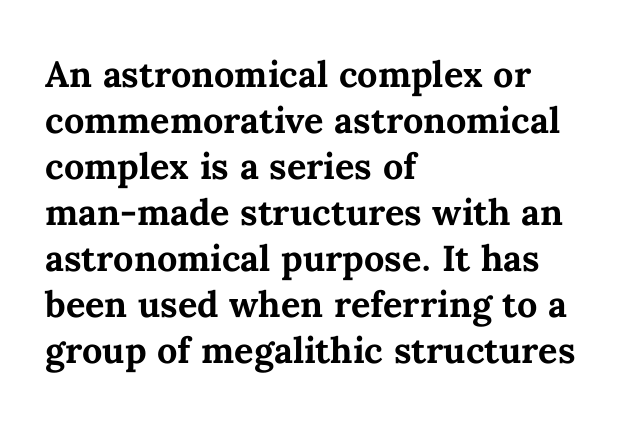
Q: Is the text bold? A: Yes.
Q: Is the text italic (slanted)? A: No, it is upright.
Q: Is the text underlined? A: No.
Q: How is the paragraph aligned? A: Left-aligned.
Q: Is the spacing between letters normal or unusually wide? A: Normal.
Q: Is the spacing between lines tight, normal or loose? A: Normal.
Q: Width (condensed, normal, or wide)? A: Normal.
Q: Stroke contrast? A: Medium.
Q: x-height? A: Medium.
Q: Monospaced? A: No.
